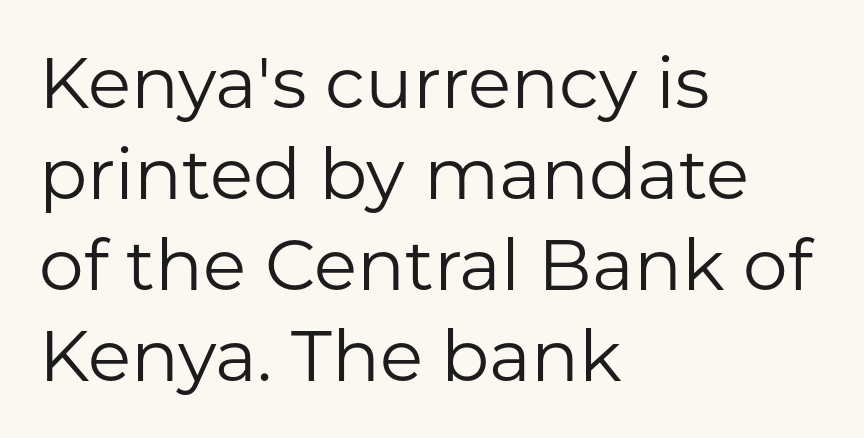
The passage shown is typed in a proportional face where columns would drift. Is there much room between lines? A standard amount, neither cramped nor airy. Rule under the text: the space is simply empty. Italic: no, the glyphs are upright roman. Inter-character spacing is left at the font's built-in metrics.
